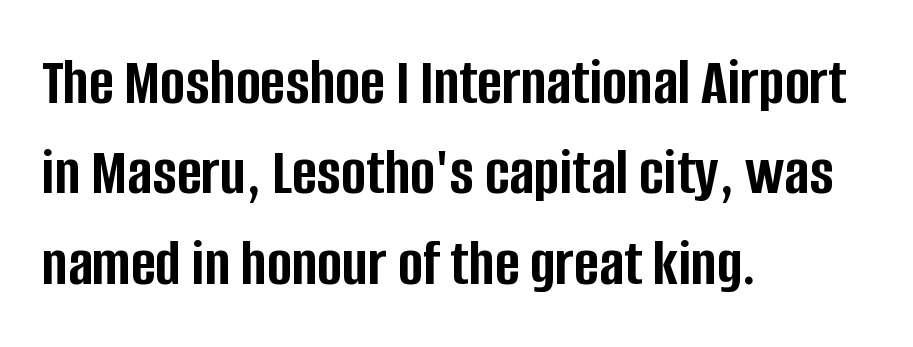
You could call the tracking neutral — neither tight nor loose. The zone under the glyphs is completely vacant. Baseline-to-baseline distance is the conventional proportion of letter height. If you drew a line through each stem, it would be perfectly vertical. You could not count columns in this text — the font is proportionally spaced.
